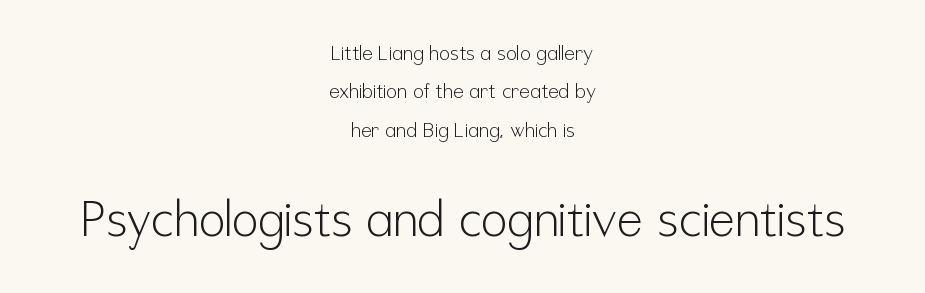
Varying glyph widths throughout — classic text-font behaviour. No letter is thick-stroked: the sample isn't bold. These lines are composed in type without serifs. A student would notice the bottom passage is typeset larger than what precedes it. What's the leading like? Stretched, with rows far apart. Type without underlining.
